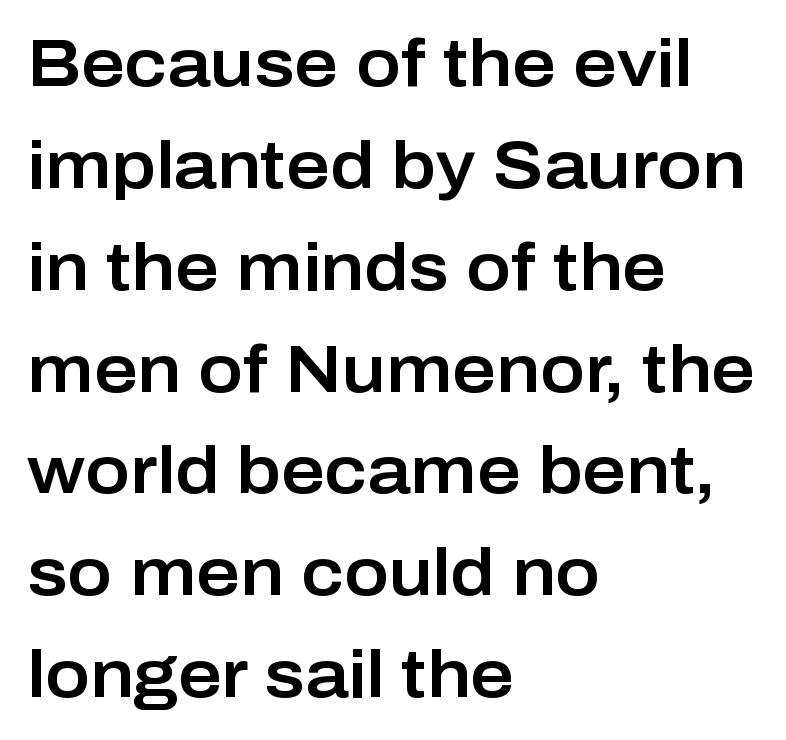
Classification — sans serif. Inter-character spacing is left at the font's built-in metrics. Proportional: the letters do not fall into vertical columns. Designer's note — italics off, roman on. Line spacing here is normal. This rendering uses left alignment, leaving the right contour irregular.
